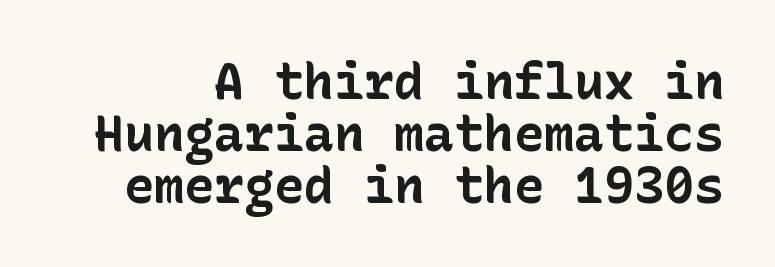
Typographic density is high because the face is bold. These lines are composed in type without serifs. The typography opts for an upright posture over an oblique one. This rendering leaves character spacing at its baseline value.
